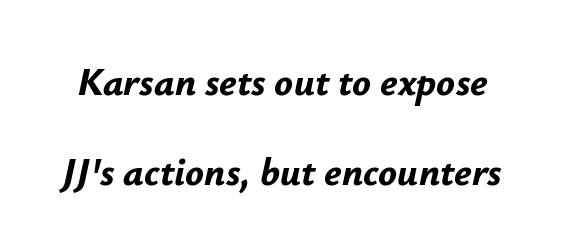
Think of a printed novel: that variable character pitch is what you see here. This rendering features lettering with no underline. The tracking reads as untouched default to a designer's eye. This is heavy type, rendered in bold.
